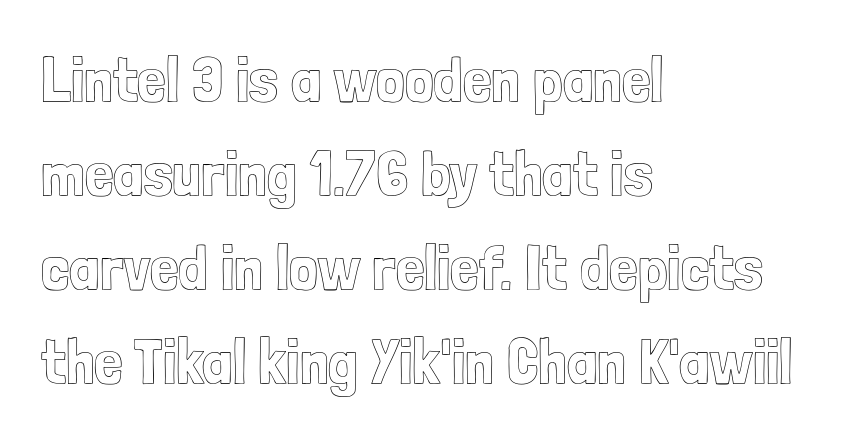
Descenders are the only things crossing below the line. Notice how the stems are strictly vertical — no italics here. The text block is weighted toward the left margin, trailing off unevenly rightward. How would I describe the line gaps? Plain and ordinary.
